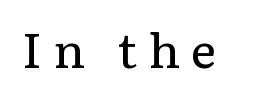
A typesetter would call this proportional, since set widths differ per character. Summary of weight: not heavy and not bold. The lettering stays uniformly vertical, giving the passage a roman look. Each letter's strokes conclude with small projecting serifs. The specimen omits any rule beneath the text block's lines. You could only call the tracking loose — the letters float apart.
